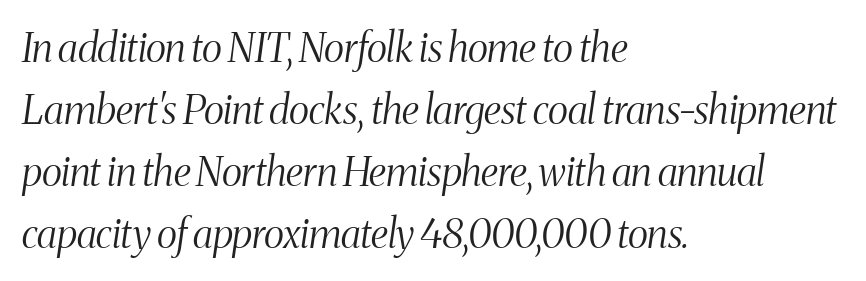
All the whitespace from short lines collects on the right. Quick note: italic. This sample has the flowing, uneven cadence of proportional lettering. The letters sit at their default tracking, neither squeezed nor spread. The characters are drawn with everyday or finer stroke widths. Each letter's strokes conclude with small projecting serifs.
